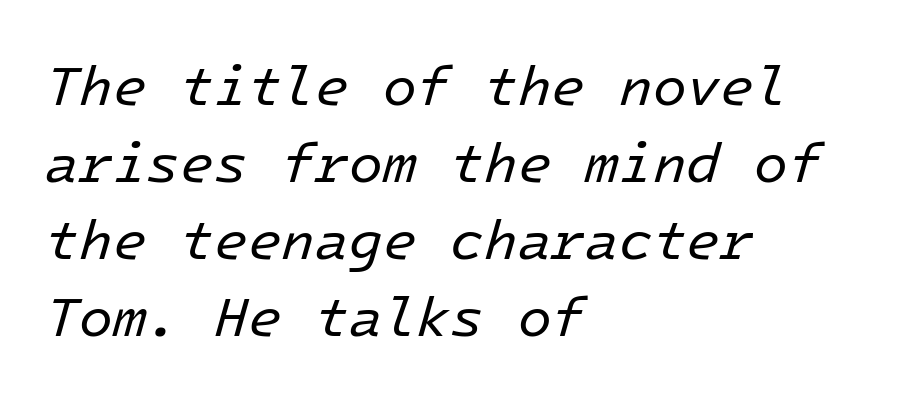
{"italic": "yes", "lean": "right", "slant_degrees": 16, "bold": "no", "weight": "regular", "width": "normal", "stroke_contrast": "low", "x_height": "medium", "underline": "no", "align": "left", "line_spacing": "normal", "line_spacing_ratio": 1.4, "letter_spacing": "normal", "letter_spacing_em": 0.0, "glyph_px": 55}
